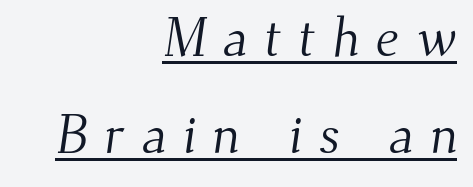
Q: Is the text bold? A: No.
Q: Is the typeface a serif or a sans-serif typeface? A: Serif.
Q: Is the text underlined? A: Yes.
Q: How is the paragraph aligned? A: Right-aligned.
Q: Is the spacing between letters normal or unusually wide? A: Unusually wide.
Q: Width (condensed, normal, or wide)? A: Normal.
Q: Stroke contrast? A: Medium.
Q: x-height? A: Small.
Q: Monospaced? A: No.
